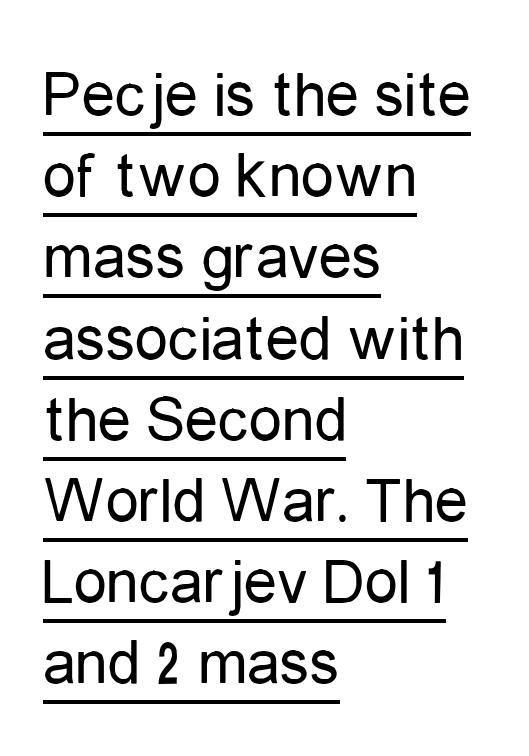
{"serif": "no", "italic": "no", "bold": "no", "weight": "regular", "width": "condensed", "stroke_contrast": "low", "x_height": "medium", "monospaced": "no", "underline": "yes", "align": "left", "line_spacing_ratio": 1.23, "letter_spacing": "normal", "letter_spacing_em": 0.0, "glyph_px": 66}
